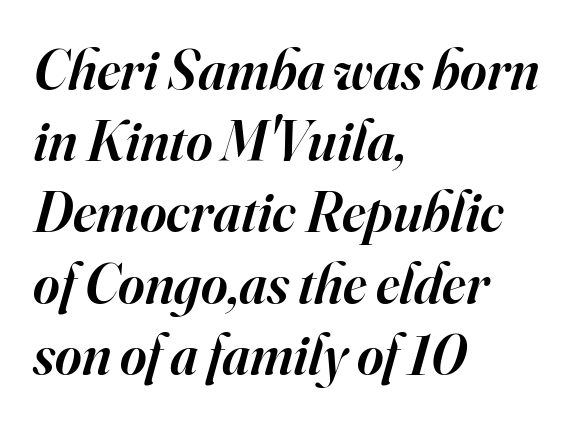
The lines are quadded left. These lines are rendered in a variable-pitch font. The block of text has a typical density, with ordinary space between rows. The passage shown has conventional tracking throughout. Typographic density is moderately raised because the face is semibold.
